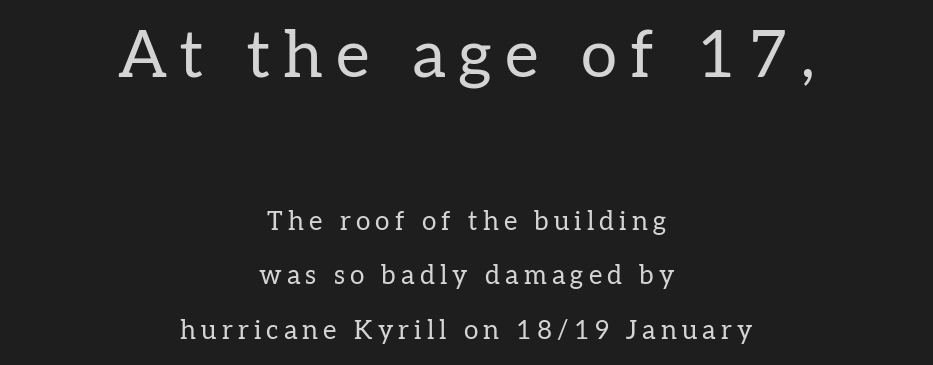
The image shows 65 px regular-weight serif type, upright; set centered, loose line spacing (2.09x), unusually wide letter spacing (+0.2 em), not underlined; the first (top) block is 2.5x larger; low stroke contrast and a medium x-height.
